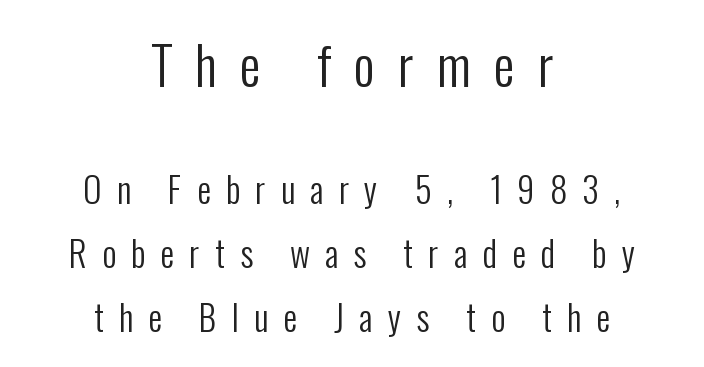
{"serif": "no", "italic": "no", "bold": "no", "weight": "regular", "width": "condensed", "stroke_contrast": "low", "x_height": "medium", "monospaced": "no", "underline": "no", "align": "center", "line_spacing_ratio": 1.83, "letter_spacing": "wide", "letter_spacing_em": 0.43, "larger_block": "first", "size_ratio": 1.51, "glyph_px": 53}
